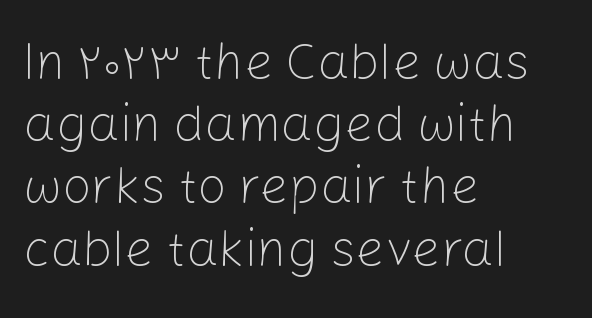
The space directly below the letters is spotless. Each letter keeps its own natural width here, so spacing adapts to shape. If you drew a ruler down the left edge, every line would touch it. The rendering shows plain stroke endings on the letterforms — a sans-serif design.
